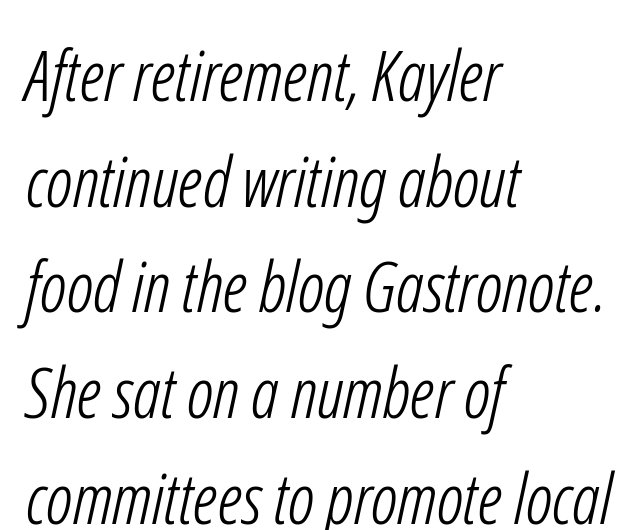
Q: Is the text bold? A: No.
Q: Is the typeface a serif or a sans-serif typeface? A: Sans-serif.
Q: Is the text underlined? A: No.
Q: How is the paragraph aligned? A: Left-aligned.
Q: Is the spacing between letters normal or unusually wide? A: Normal.
Q: Is the spacing between lines tight, normal or loose? A: Normal.
Q: Width (condensed, normal, or wide)? A: Condensed.
Q: Stroke contrast? A: Low.
Q: x-height? A: Medium.
Q: Monospaced? A: No.
